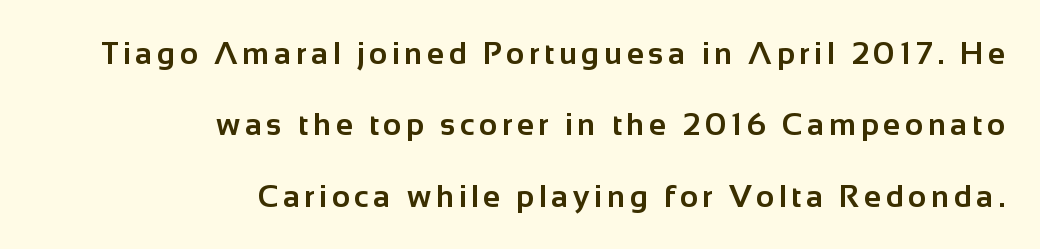
Reading down the block, your eye finds every line finishing at a fixed right position. The designer dialed line spacing up above the default. Clear beneath every line of the passage. A typesetter would label this face a sans.
